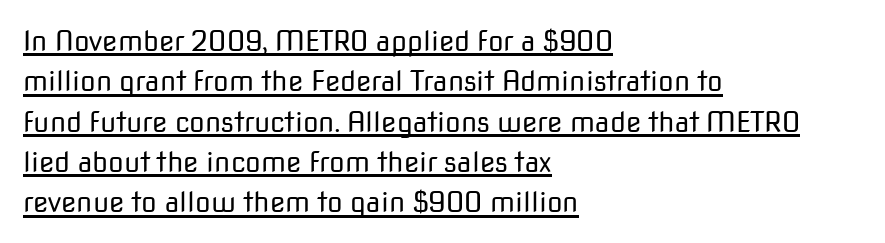
The image shows 28 px regular-weight sans-serif type, upright; set left-aligned, normal line spacing (1.44x), normal letter spacing, underlined; low stroke contrast and a medium x-height.
